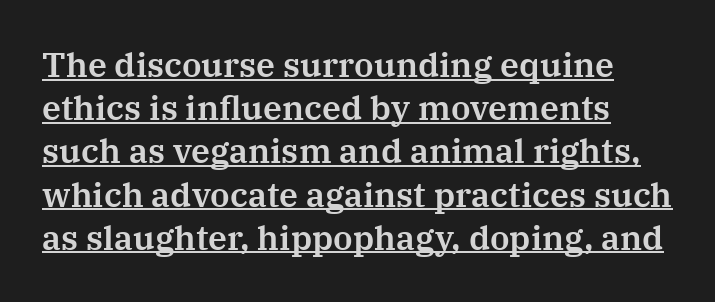
{"serif": "yes", "italic": "no", "width": "normal", "stroke_contrast": "medium", "x_height": "medium", "monospaced": "no", "underline": "yes", "line_spacing": "normal", "line_spacing_ratio": 1.27, "letter_spacing": "normal", "letter_spacing_em": 0.0, "glyph_px": 34}
